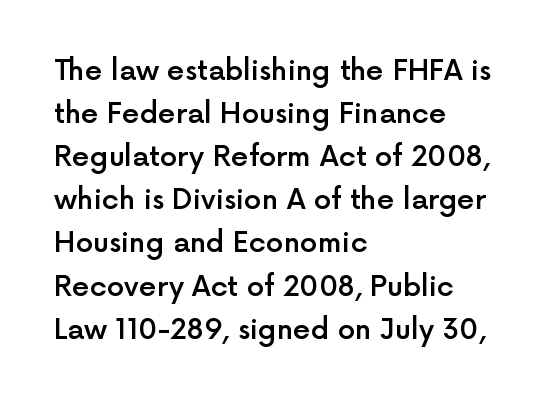
Honestly, the row spacing looks completely unremarkable. Honestly, the letter spacing is just normal — you wouldn't notice it. Italic: no, the glyphs are upright roman. This rendering features lettering with no underline.
